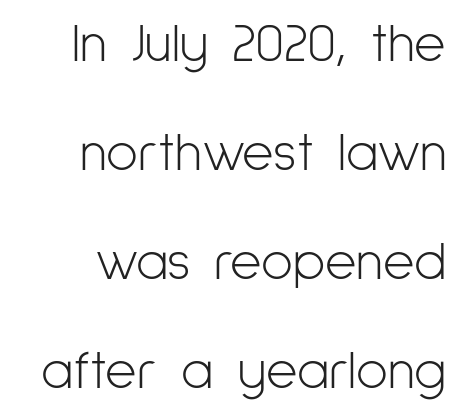
{"serif": "no", "italic": "no", "bold": "no", "weight": "light", "width": "condensed", "stroke_contrast": "low", "x_height": "medium", "monospaced": "no", "underline": "no", "line_spacing": "loose", "line_spacing_ratio": 2.02, "letter_spacing": "normal", "letter_spacing_em": 0.0, "glyph_px": 54}
